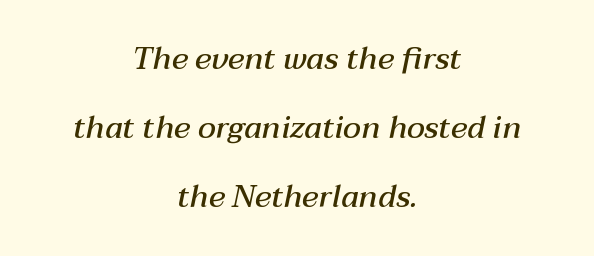
Q: Is the text bold? A: Semi-bold.
Q: Is the text italic (slanted)? A: Yes, it leans right by about 12 degrees.
Q: Is the text underlined? A: No.
Q: How is the paragraph aligned? A: Centered.
Q: Is the spacing between letters normal or unusually wide? A: Normal.
Q: Is the spacing between lines tight, normal or loose? A: Loose.
Q: Width (condensed, normal, or wide)? A: Normal.
Q: Stroke contrast? A: Medium.
Q: x-height? A: Medium.
Q: Monospaced? A: No.
